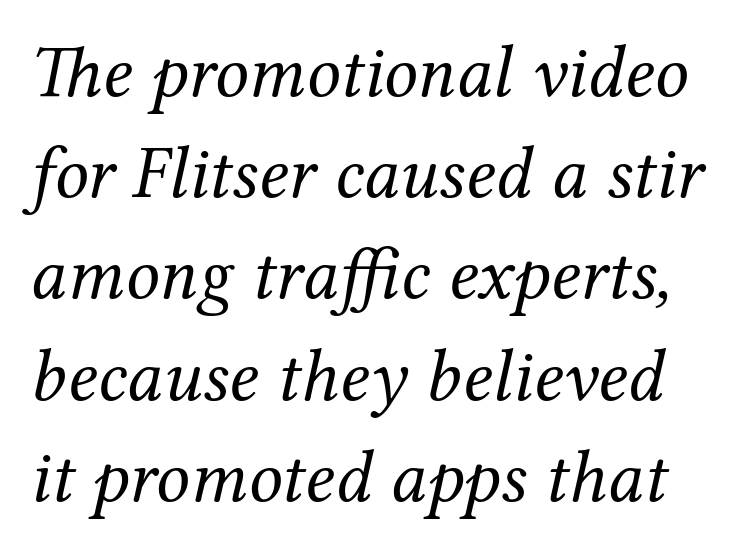
This sample uses plain, unmodified letter spacing. The passage shown is typed in a proportional face where columns would drift. Note: serifs present on the glyphs. Descenders are the only things crossing below the line. The whole block is typeset with a tilt. This reads as an unemphasized weight, regular at the heaviest.
